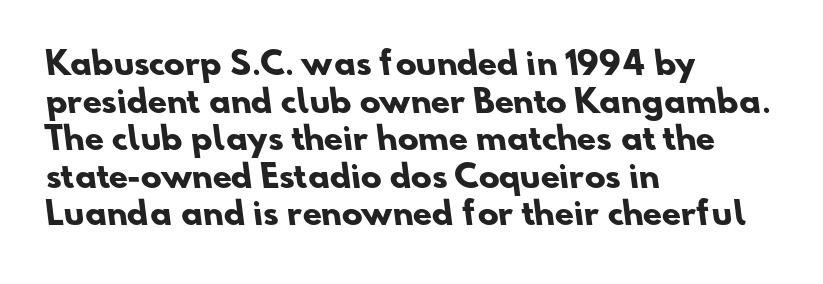
The image shows 31 px heavy sans-serif type; set left-aligned, line spacing 1.21x, normal letter spacing, not underlined; low stroke contrast and a small x-height.
